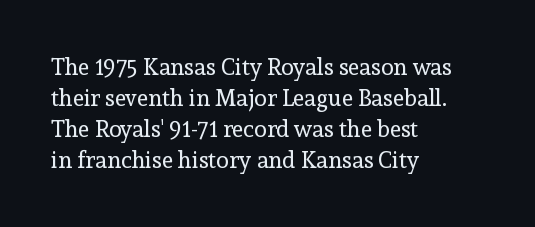
The image shows 23 px text type, upright; set left-aligned, normal line spacing (1.35x), normal letter spacing, not underlined.
